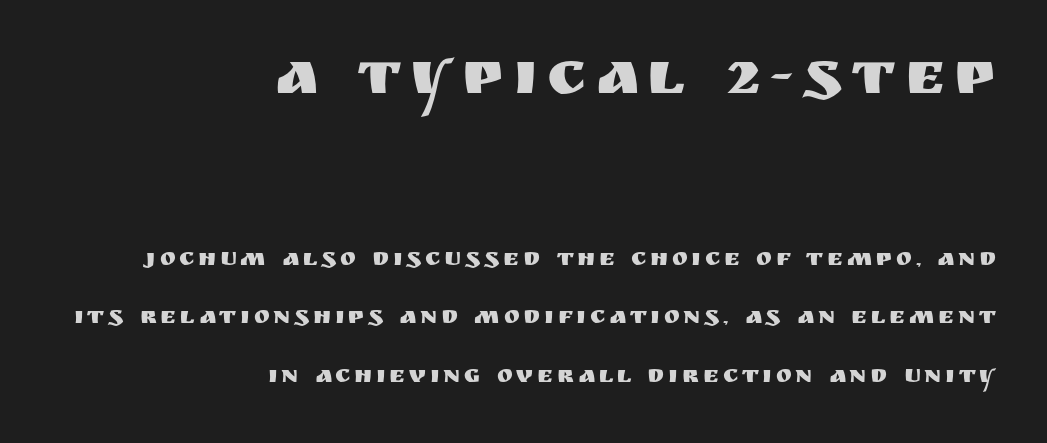
Q: Is the text italic (slanted)? A: No, it is upright.
Q: Is the typeface a serif or a sans-serif typeface? A: Sans-serif.
Q: Is the text underlined? A: No.
Q: How is the paragraph aligned? A: Right-aligned.
Q: Is the spacing between lines tight, normal or loose? A: Loose.
Q: Which block of text is set in a larger size, the first (top) or the second (bottom)? A: The first (top) one.
Q: Width (condensed, normal, or wide)? A: Normal.
Q: Stroke contrast? A: Medium.
Q: x-height? A: Large.
Q: Monospaced? A: No.
